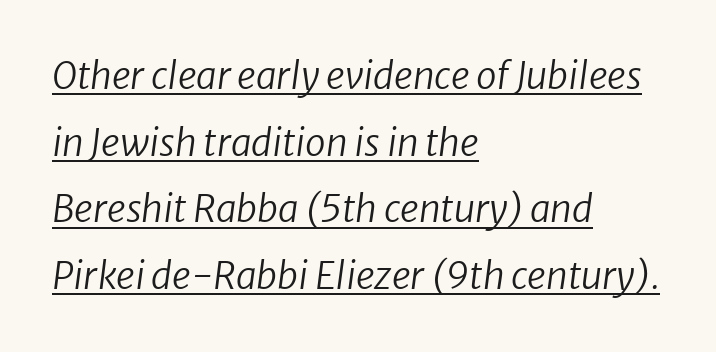
Is the stroke heavy? The answer is a plain regular-or-lighter. The string is rendered with underlining switched on. The face used here is proportionally spaced, like ordinary book or web type. Yep, that's italic — everything's leaning. This rendering uses left alignment, leaving the right contour irregular. Nothing unusual about the tracking: characters are spaced as the font intends.
